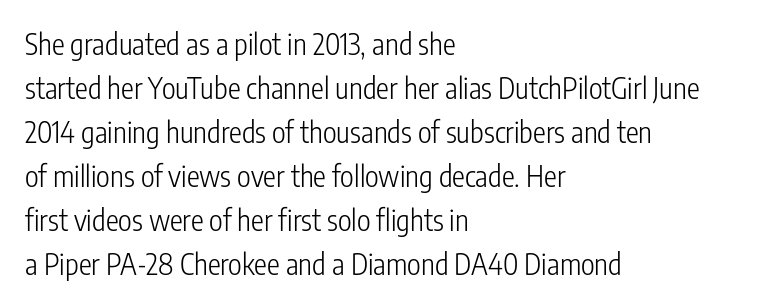
Q: Is the text bold? A: No.
Q: Is the text italic (slanted)? A: No, it is upright.
Q: Is the typeface a serif or a sans-serif typeface? A: Sans-serif.
Q: Is the text underlined? A: No.
Q: How is the paragraph aligned? A: Left-aligned.
Q: Is the spacing between letters normal or unusually wide? A: Normal.
Q: Is the spacing between lines tight, normal or loose? A: Normal.
Q: Width (condensed, normal, or wide)? A: Condensed.
Q: Stroke contrast? A: Low.
Q: x-height? A: Medium.
Q: Monospaced? A: No.
